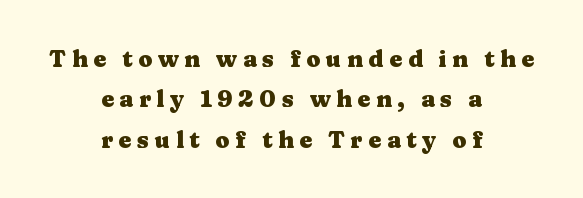
Italic: no, the glyphs are upright roman. The font is running at its bold setting. Look at the tracking — it's clearly loosened, letters drifting apart. Line starts and ends both wander, symmetrically.
